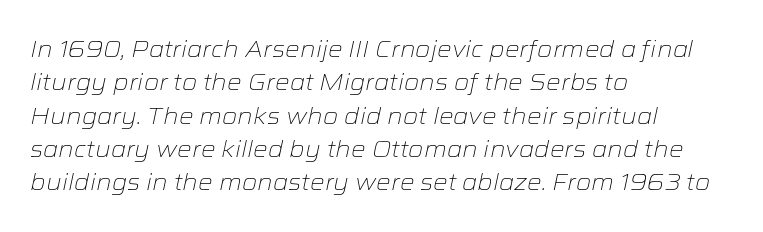
The image shows 23 px text type, italic (leaning right); set left-aligned, normal line spacing (1.45x), normal letter spacing, not underlined.
